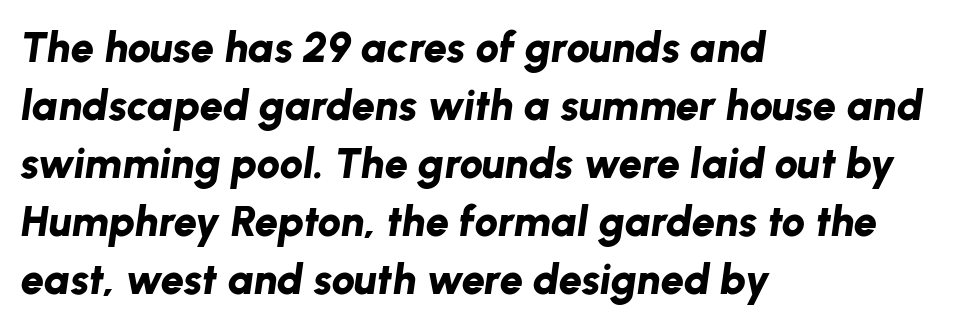
The image shows 42 px bold type, italic (leaning right); set left-aligned, normal line spacing (1.38x), normal letter spacing, not underlined; low stroke contrast and a medium x-height.
